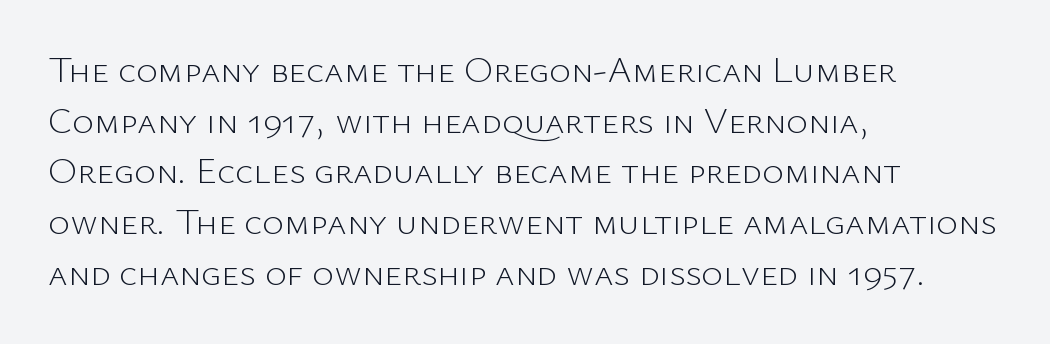
The image shows 37 px light sans-serif type, upright; set left-aligned, normal line spacing (1.37x), normal letter spacing, not underlined; low stroke contrast and a medium x-height.
